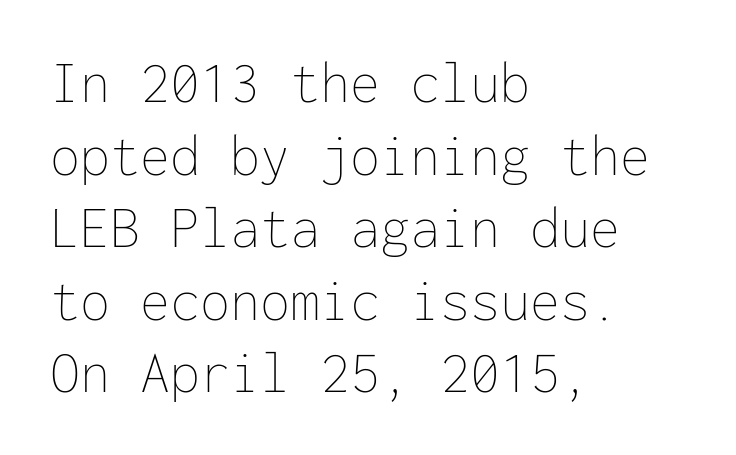
The image shows 60 px thin type, upright, monospaced; set left-aligned, line spacing 1.21x, normal letter spacing, not underlined; low stroke contrast and a medium x-height.
